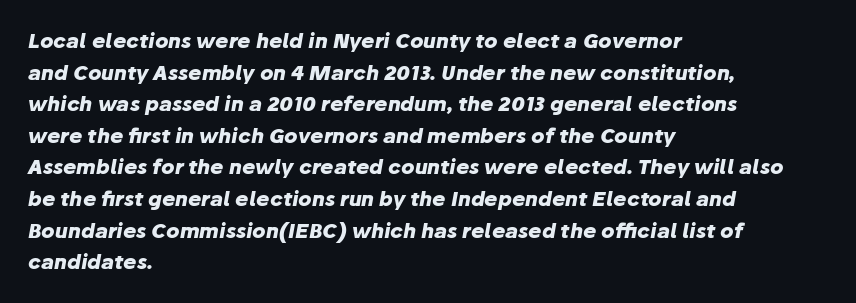
Q: Is the text bold? A: Yes.
Q: Is the text italic (slanted)? A: Yes, it leans right by about 10 degrees.
Q: Is the text underlined? A: No.
Q: How is the paragraph aligned? A: Left-aligned.
Q: Is the spacing between letters normal or unusually wide? A: Normal.
Q: Is the spacing between lines tight, normal or loose? A: Normal.
